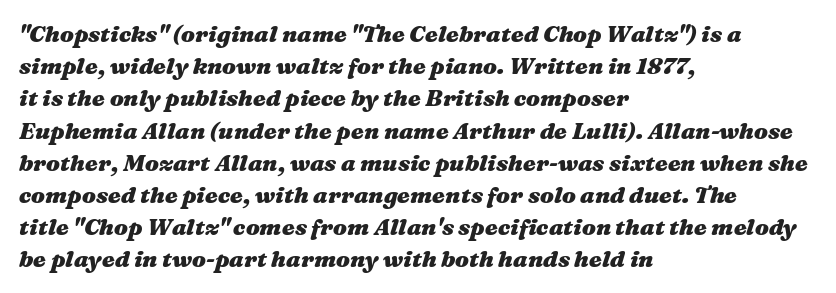
A typesetter would call this leading conventional body-copy spacing. Heft: maximum for text — a bold. Look at the tracking — it's just the regular setting, nothing added. Posture: slanted. Honestly, there is no underline to notice here at all. Visually the block forms a straight wall on the left and a jagged coastline on the right.
